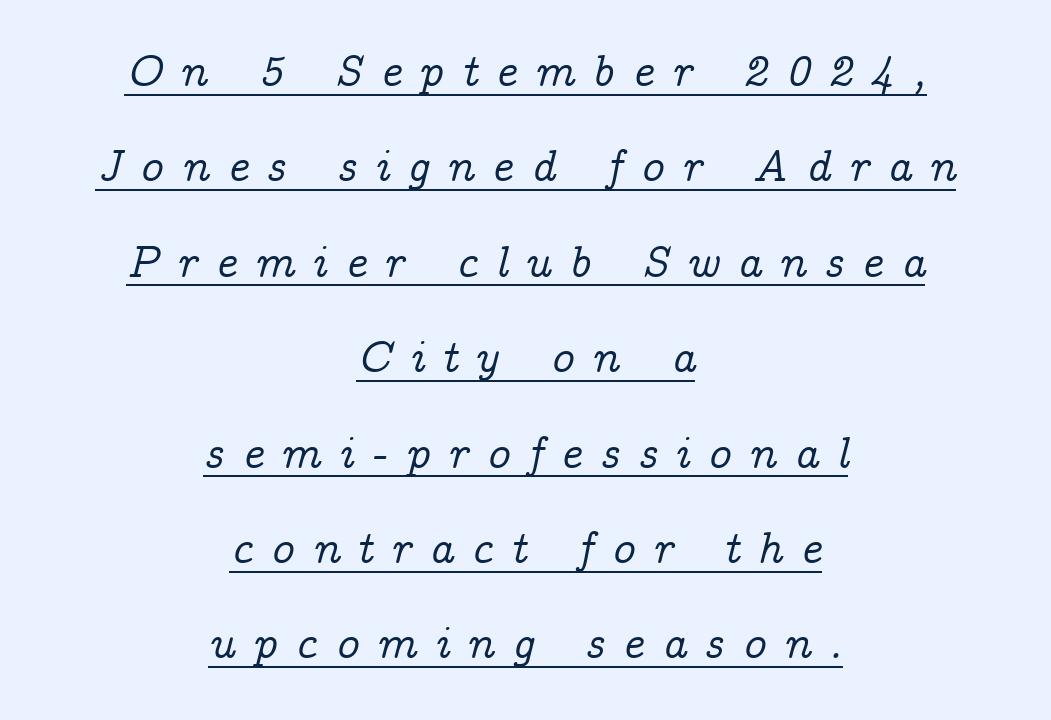
The image shows 45 px serif type, italic (leaning right); set centered, loose line spacing (2.12x), unusually wide letter spacing (+0.39 em), underlined; low stroke contrast and a medium x-height.
